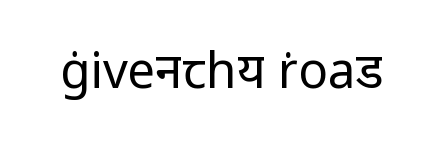
Q: Is the text bold? A: No.
Q: Is the text italic (slanted)? A: No, it is upright.
Q: Is the typeface a serif or a sans-serif typeface? A: Sans-serif.
Q: Is the text underlined? A: No.
Q: Is the spacing between letters normal or unusually wide? A: Normal.
Q: Width (condensed, normal, or wide)? A: Normal.
Q: Stroke contrast? A: Low.
Q: x-height? A: Medium.
Q: Monospaced? A: No.
